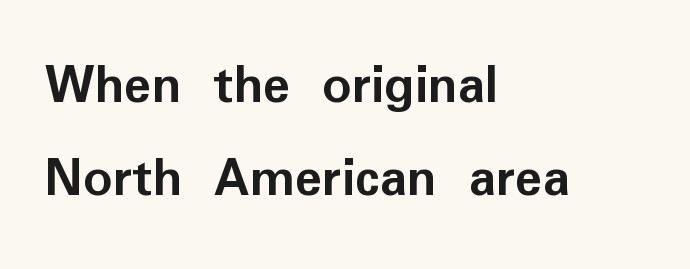
The image shows 57 px semibold sans-serif type, upright; set left-aligned, normal line spacing (1.64x), normal letter spacing, not underlined; low stroke contrast and a medium x-height.
